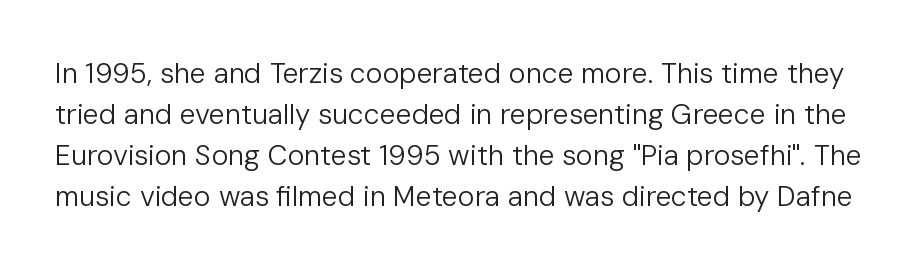
Q: Is the text bold? A: No.
Q: Is the text italic (slanted)? A: No, it is upright.
Q: Is the typeface a serif or a sans-serif typeface? A: Sans-serif.
Q: Is the text underlined? A: No.
Q: Is the spacing between letters normal or unusually wide? A: Normal.
Q: Is the spacing between lines tight, normal or loose? A: Normal.
Q: Width (condensed, normal, or wide)? A: Normal.
Q: Stroke contrast? A: Low.
Q: x-height? A: Medium.
Q: Monospaced? A: No.
